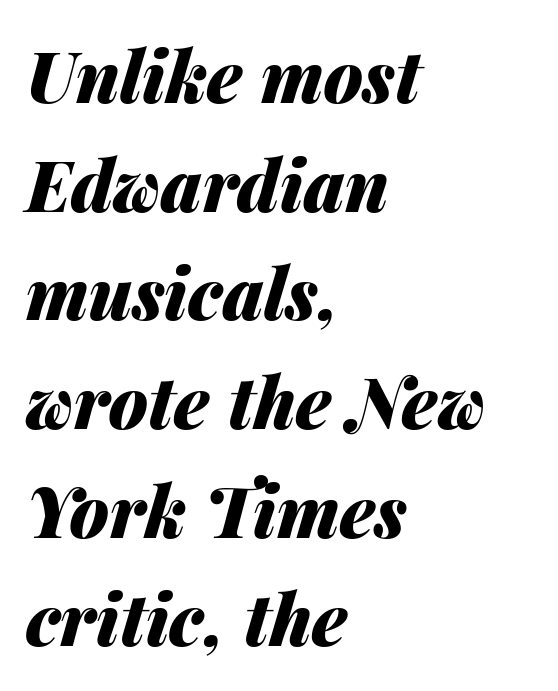
Each line starts at the same left margin while the right side varies. Is the type bold? Yes — the strokes are clearly thick and heavy. Tracking value appears to be zero — textbook default spacing. This is oblique type, the kind used for emphasis or titles.
